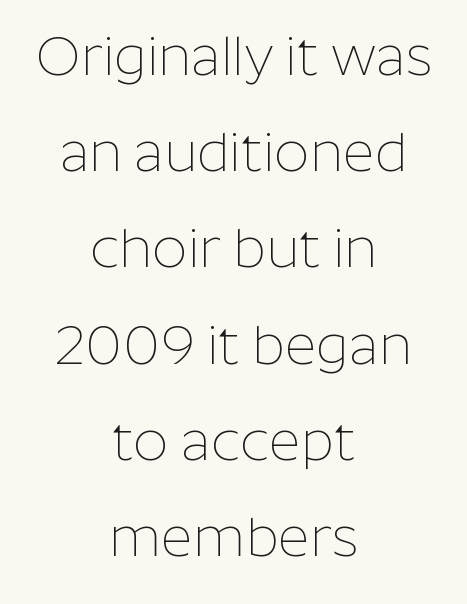
The image shows 55 px thin sans-serif type, upright; set centered, line spacing 1.75x, normal letter spacing, not underlined; low stroke contrast and a medium x-height.
